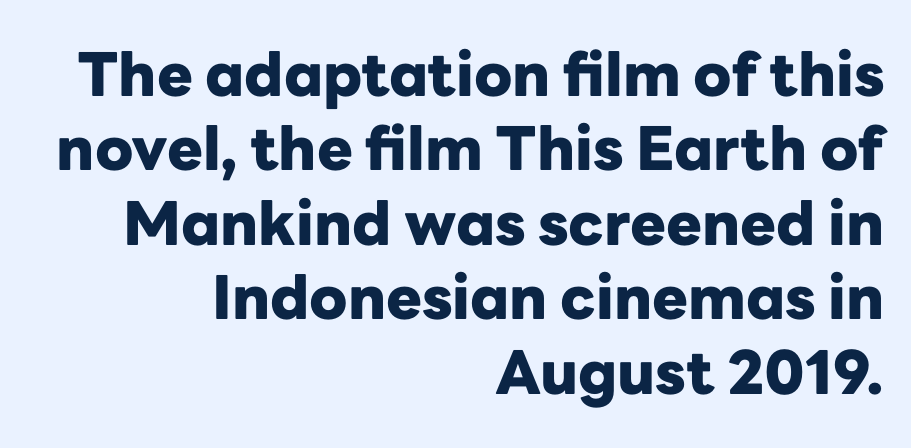
The image shows 60 px heavy sans-serif type, upright; set right-aligned, line spacing 1.24x, normal letter spacing, not underlined; low stroke contrast and a medium x-height.
